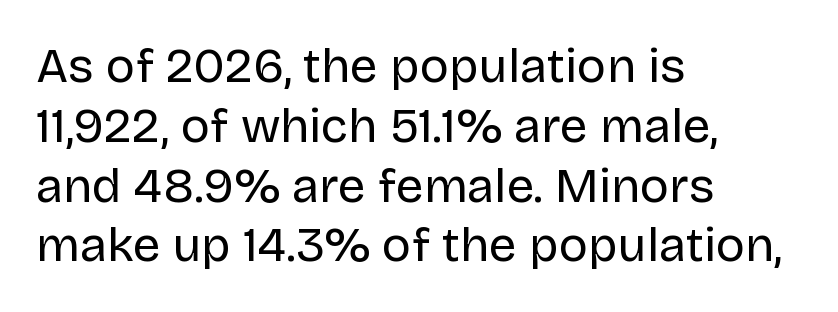
{"serif": "no", "italic": "no", "bold": "no", "weight": "regular", "width": "normal", "stroke_contrast": "low", "x_height": "large", "monospaced": "no", "underline": "no", "align": "left", "line_spacing_ratio": 1.22, "letter_spacing": "normal", "letter_spacing_em": 0.0, "glyph_px": 49}
